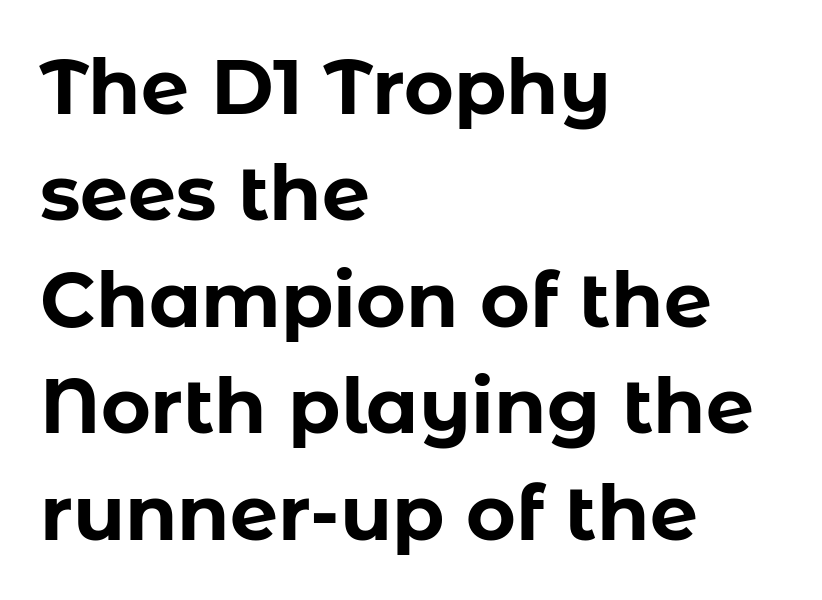
The image shows 76 px bold sans-serif type, upright; set left-aligned, normal line spacing (1.4x), normal letter spacing, not underlined; low stroke contrast and a medium x-height.
